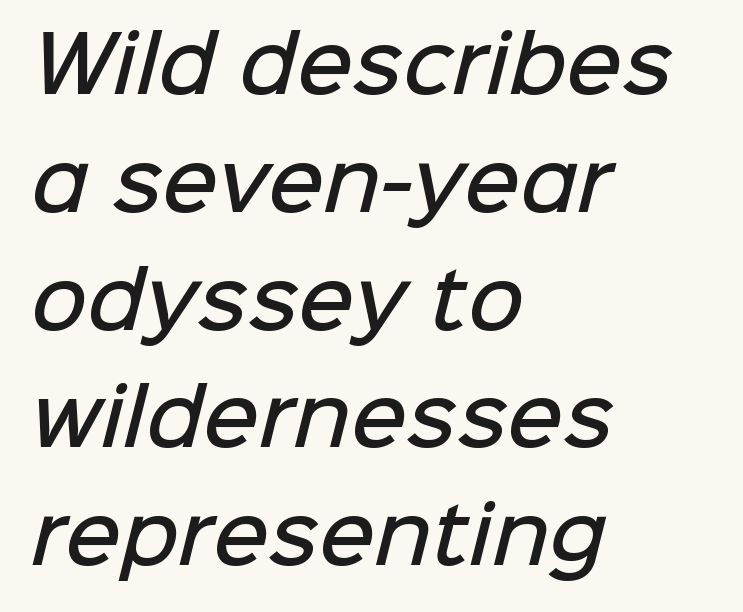
Q: Is the text bold? A: Semi-bold.
Q: Is the typeface a serif or a sans-serif typeface? A: Sans-serif.
Q: Is the text underlined? A: No.
Q: How is the paragraph aligned? A: Left-aligned.
Q: Is the spacing between letters normal or unusually wide? A: Normal.
Q: Is the spacing between lines tight, normal or loose? A: Normal.
Q: Width (condensed, normal, or wide)? A: Normal.
Q: Stroke contrast? A: Low.
Q: x-height? A: Medium.
Q: Monospaced? A: No.
